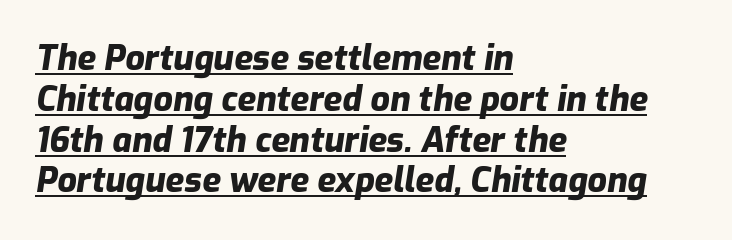
{"italic": "yes", "lean": "right", "slant_degrees": 9, "bold": "yes", "weight": "heavy", "width": "normal", "stroke_contrast": "low", "x_height": "medium", "monospaced": "no", "underline": "yes", "align": "left", "line_spacing_ratio": 1.2, "letter_spacing": "normal", "letter_spacing_em": 0.0, "glyph_px": 34}
